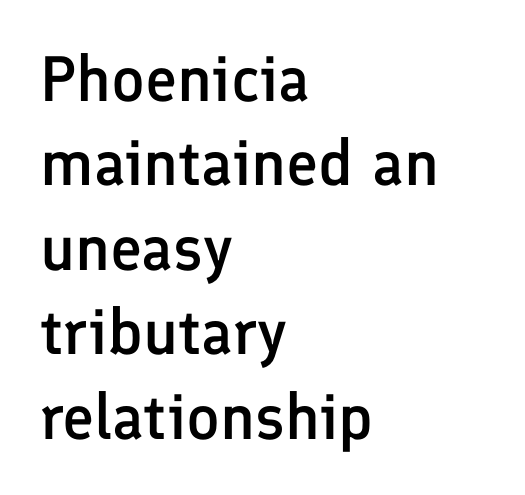
A classic flush-left, rag-right setting is used for this passage. The zone under the glyphs is completely vacant. Tracking here is standard; glyphs follow each other at the usual distance. Type style note: lacks serifs. This block has exactly the height ordinary leading produces. Varying glyph widths throughout — classic text-font behaviour.
